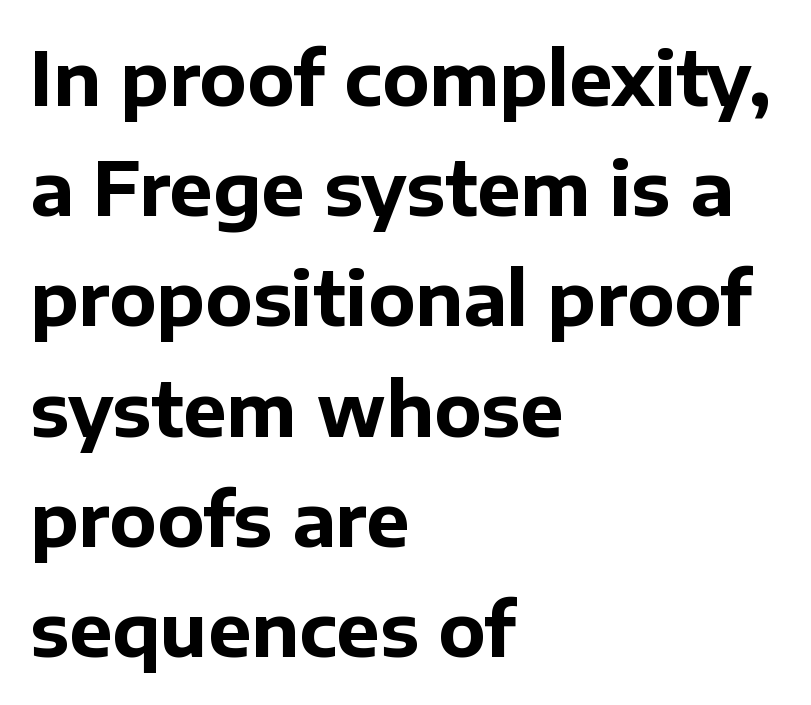
Unlike a traditional serif, this face leaves its strokes unadorned. Italic? Not at all — the glyphs are vertical. Is the letter spacing exaggerated? No — it looks like the ordinary default. Horizontal alignment here is leftward, the default for most running prose. Looks like regular typesetting: each glyph gets only the width it needs.
